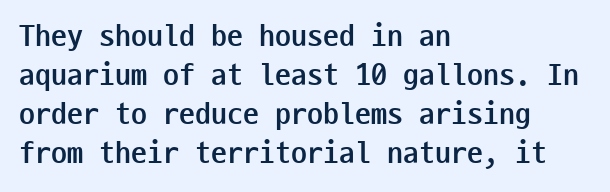
Bold? Absolutely — the strokes are thick and heavy. Only glyphs here, with clear space below each row. Tall strokes in this sample are plumb rather than angled. Line beginnings align vertically; line endings do not. The line texture is even and compact thanks to regular tracking.
